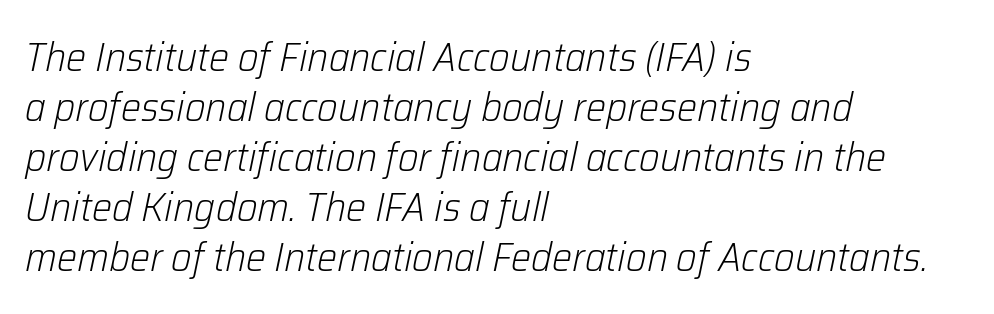
The image shows 40 px light type, italic (leaning right); set left-aligned, normal line spacing (1.25x), normal letter spacing, not underlined; low stroke contrast and a medium x-height.
